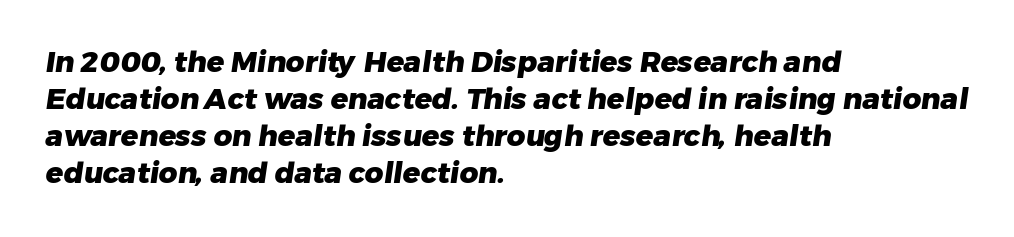
The image shows 29 px heavy sans-serif type; set left-aligned, normal line spacing (1.28x), normal letter spacing, not underlined; low stroke contrast and a medium x-height.
